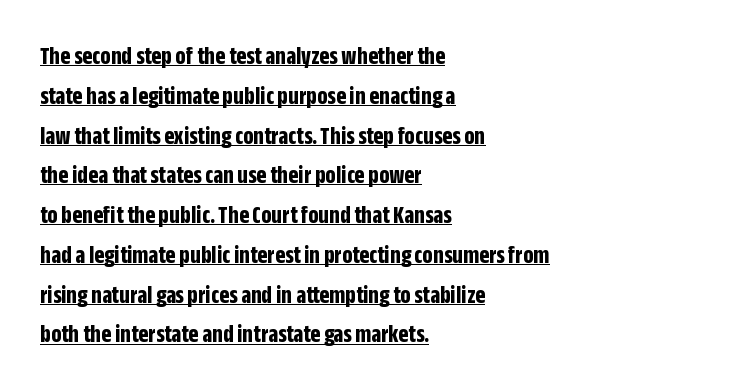
{"italic": "no", "bold": "yes", "underline": "yes", "align": "left", "line_spacing": "normal", "line_spacing_ratio": 1.53, "letter_spacing": "normal", "letter_spacing_em": 0.0, "glyph_px": 26}
